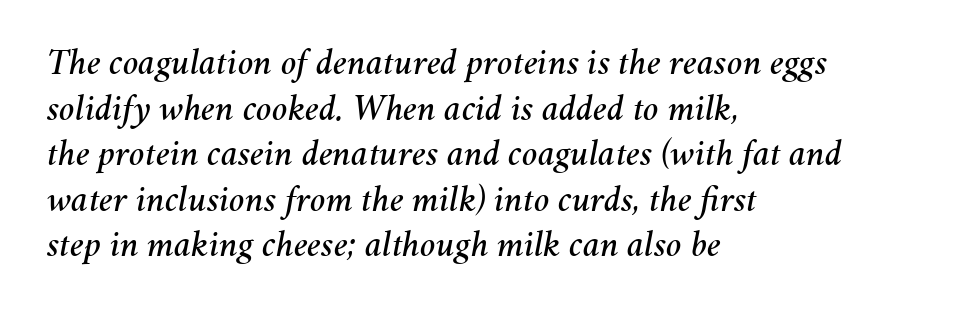
Q: Is the text italic (slanted)? A: Yes, it leans right by about 11 degrees.
Q: Is the text underlined? A: No.
Q: How is the paragraph aligned? A: Left-aligned.
Q: Is the spacing between letters normal or unusually wide? A: Normal.
Q: Width (condensed, normal, or wide)? A: Normal.
Q: Stroke contrast? A: Medium.
Q: x-height? A: Medium.
Q: Monospaced? A: No.
